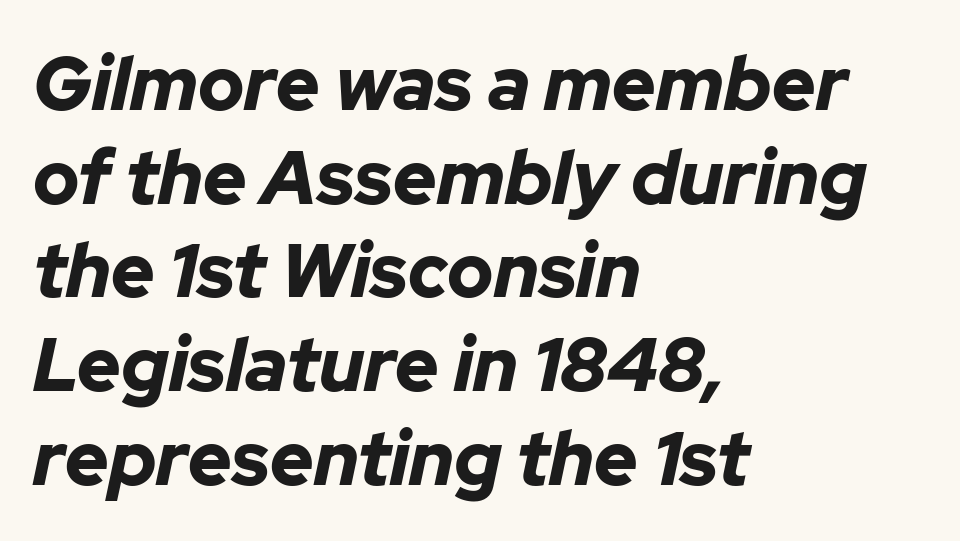
The face used here is proportionally spaced, like ordinary book or web type. The font's italic variant was chosen for this text. How would I describe the line gaps? Plain and ordinary. Visually the block forms a straight wall on the left and a jagged coastline on the right.
